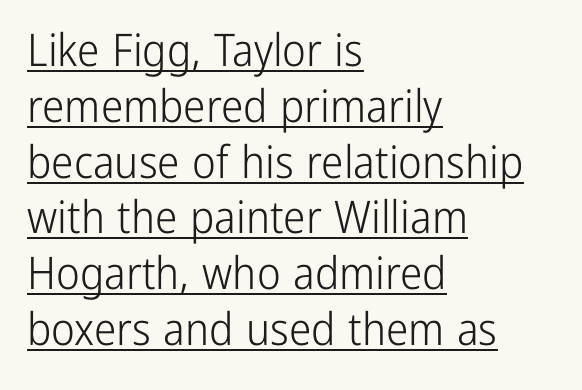
{"serif": "no", "italic": "no", "bold": "no", "weight": "light", "width": "condensed", "stroke_contrast": "low", "x_height": "medium", "monospaced": "no", "underline": "yes", "align": "left", "line_spacing_ratio": 1.24, "letter_spacing": "normal", "letter_spacing_em": 0.0, "glyph_px": 45}
